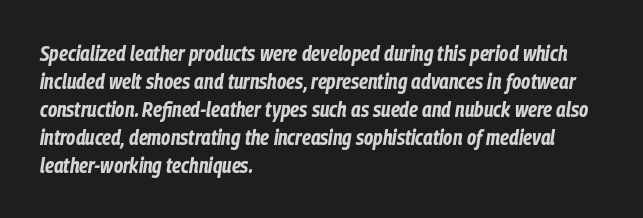
{"italic": "yes", "lean": "right", "slant_degrees": 9, "bold": "yes", "underline": "no", "align": "left", "line_spacing": "normal", "line_spacing_ratio": 1.33, "letter_spacing": "normal", "letter_spacing_em": 0.0, "glyph_px": 21}
